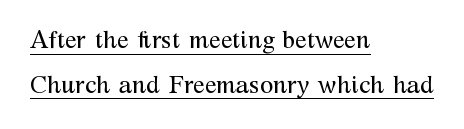
Q: Is the text bold? A: No.
Q: Is the text italic (slanted)? A: No, it is upright.
Q: Is the text underlined? A: Yes.
Q: How is the paragraph aligned? A: Left-aligned.
Q: Is the spacing between letters normal or unusually wide? A: Normal.
